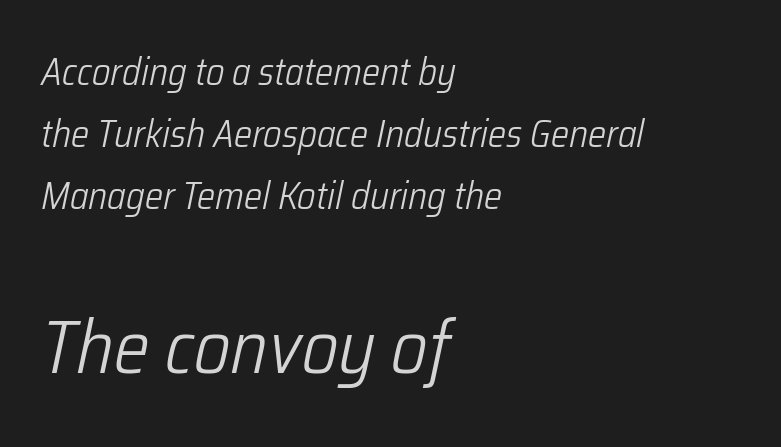
The face looks like a standard text weight, possibly lighter. A typesetter would call this zero additional tracking. Is this a fixed-width face? No — the glyphs have proportional, varying widths. Beneath every word, the page is bare. Rows of type keep a routine distance in the vertical direction.
